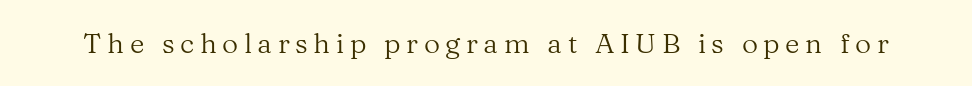
The image shows 28 px regular-weight serif type, upright; set unusually wide letter spacing (+0.2 em), not underlined; medium stroke contrast and a medium x-height.
